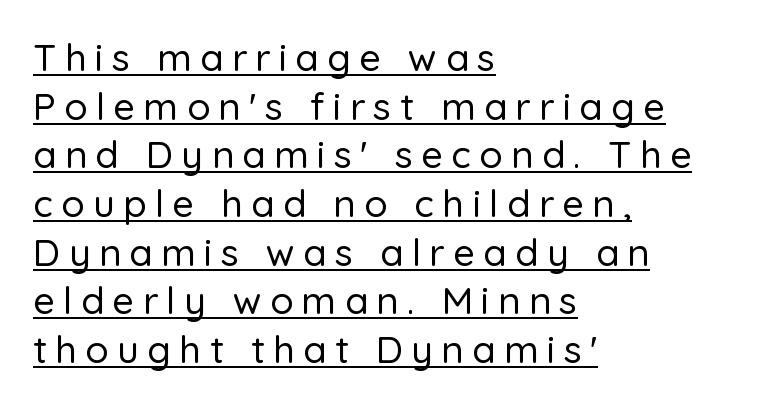
Alignment: flush left. Posture: straight, roman, zero tilt. Looks like regular typesetting: each glyph gets only the width it needs. Regarding leading, the lines here are spaced in the standard way. Type style note: lacks serifs. This sample carries an underscore along the baseline area.
